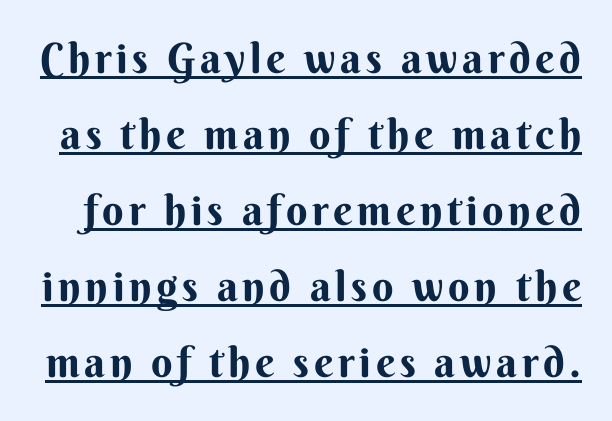
You could not count columns in this text — the font is proportionally spaced. Underlined type. A sans-serif font was chosen for this passage. Heavy-handed strokes throughout: this text is bold.
